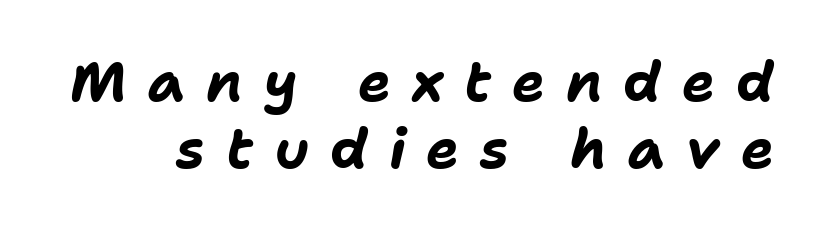
Yep, that's italic — everything's leaning. Note the varied advance widths — an 'i' is clearly narrower than an 'm'. Look at the tracking — it's clearly loosened, letters drifting apart. The glyphs have the mass of a bold cut. Beneath every word, the page is bare.
